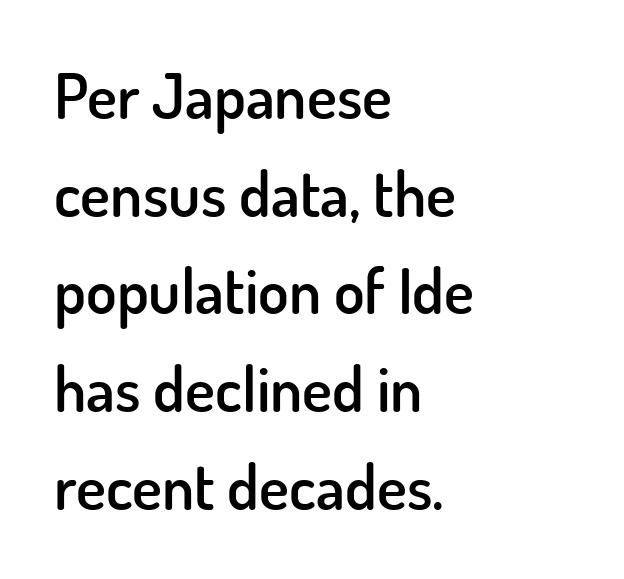
{"serif": "no", "italic": "no", "bold": "semi", "weight": "semibold", "width": "normal", "stroke_contrast": "low", "x_height": "small", "monospaced": "no", "underline": "no", "align": "left", "line_spacing": "normal", "line_spacing_ratio": 1.55, "letter_spacing": "normal", "letter_spacing_em": 0.0, "glyph_px": 63}
